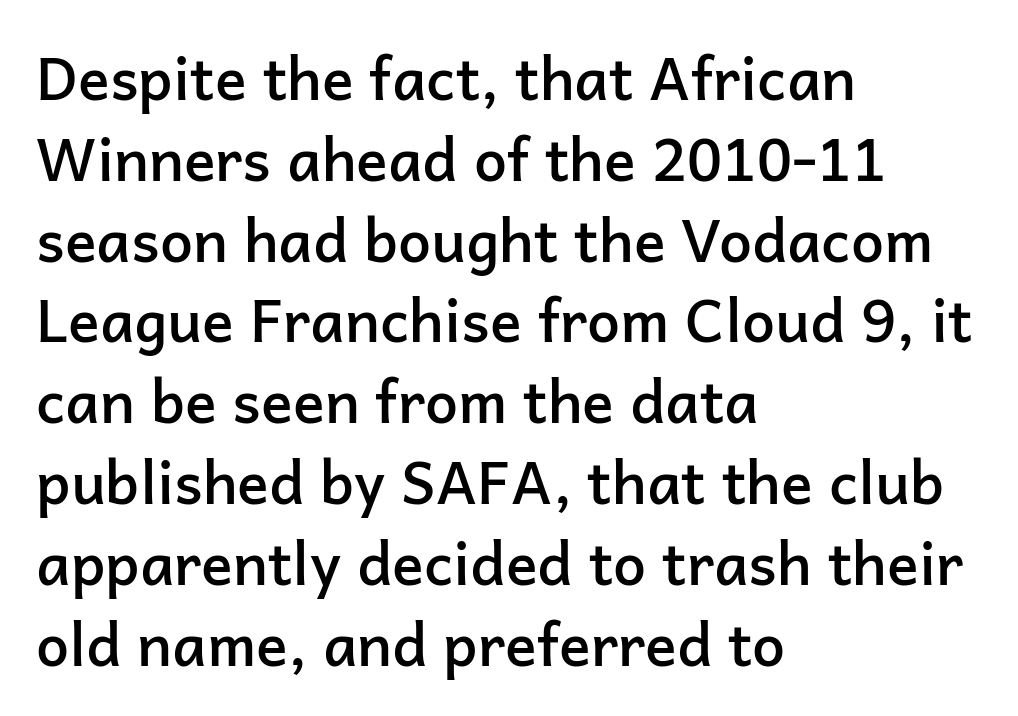
The lines are quadded left. Each letter keeps its own natural width here, so spacing adapts to shape. Unlike a traditional serif, this face leaves its strokes unadorned. Each glyph is drawn with semibold strokes, heavier than normal yet not fully bold. The specimen reads as upright at a glance.
